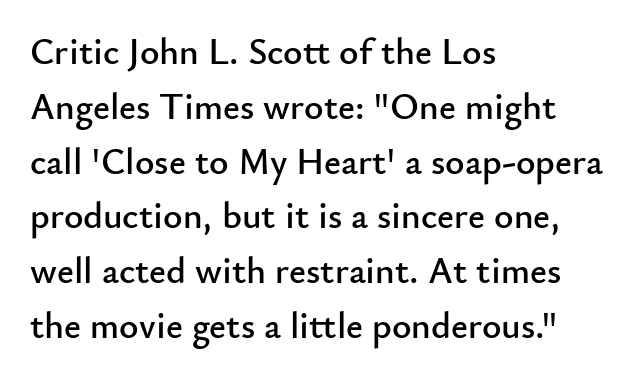
{"serif": "no", "italic": "no", "width": "normal", "stroke_contrast": "low", "x_height": "small", "monospaced": "no", "underline": "no", "align": "left", "line_spacing": "normal", "line_spacing_ratio": 1.48, "letter_spacing": "normal", "letter_spacing_em": 0.0, "glyph_px": 37}
